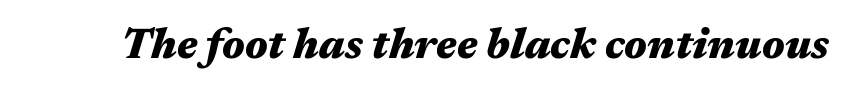
Compared with an ordinary text face, these strokes are far heavier — a full bold. Clear beneath every line of the passage. The letters advance in unequal steps, a hallmark of proportional type. Does the lettering tilt? It does — this is italic.
